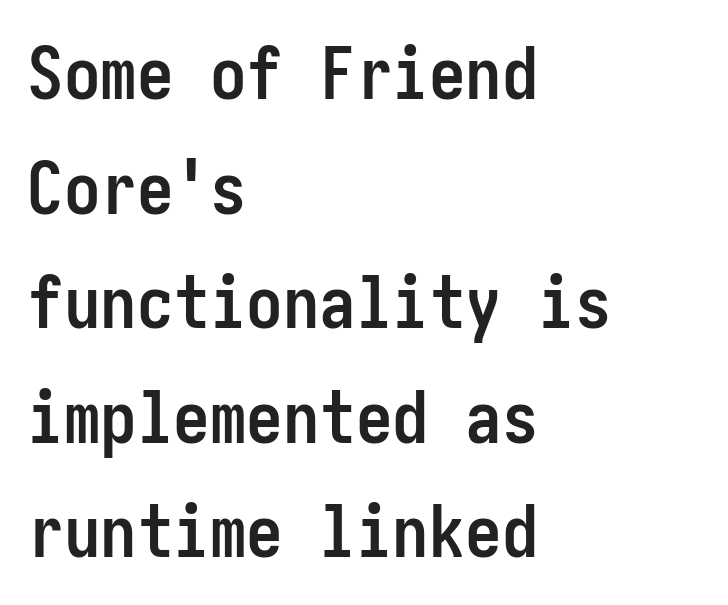
{"serif": "no", "italic": "no", "bold": "yes", "weight": "semibold", "width": "condensed", "stroke_contrast": "low", "x_height": "medium", "underline": "no", "align": "left", "line_spacing": "normal", "line_spacing_ratio": 1.57, "letter_spacing": "normal", "letter_spacing_em": 0.0, "glyph_px": 73}
